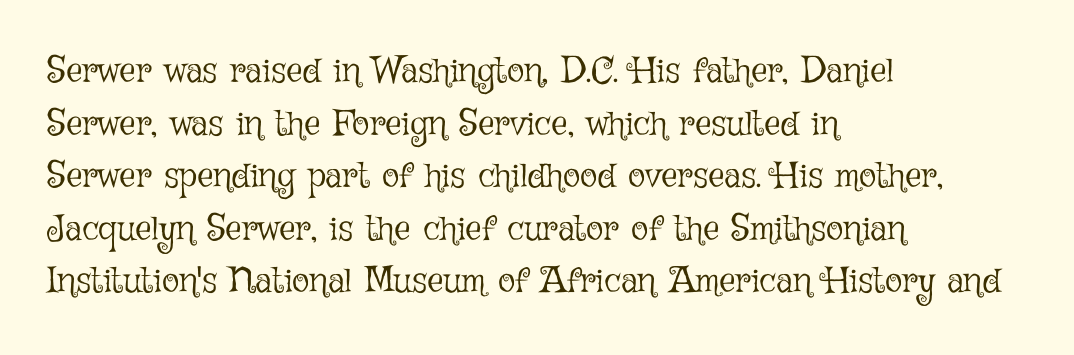
Q: Is the text bold? A: No.
Q: Is the text italic (slanted)? A: No, it is upright.
Q: Is the text underlined? A: No.
Q: How is the paragraph aligned? A: Left-aligned.
Q: Is the spacing between letters normal or unusually wide? A: Normal.
Q: Is the spacing between lines tight, normal or loose? A: Normal.
Q: Width (condensed, normal, or wide)? A: Normal.
Q: Stroke contrast? A: Low.
Q: x-height? A: Medium.
Q: Monospaced? A: No.
